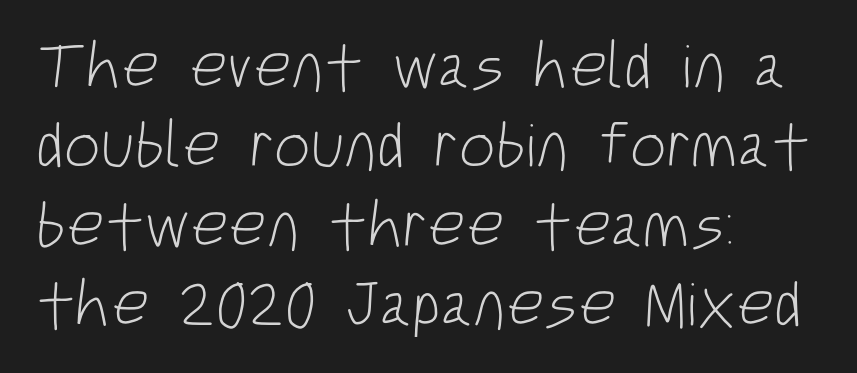
The image shows 65 px light, condensed sans-serif type; set left-aligned, line spacing 1.22x, normal letter spacing, not underlined; low stroke contrast and a large x-height.
